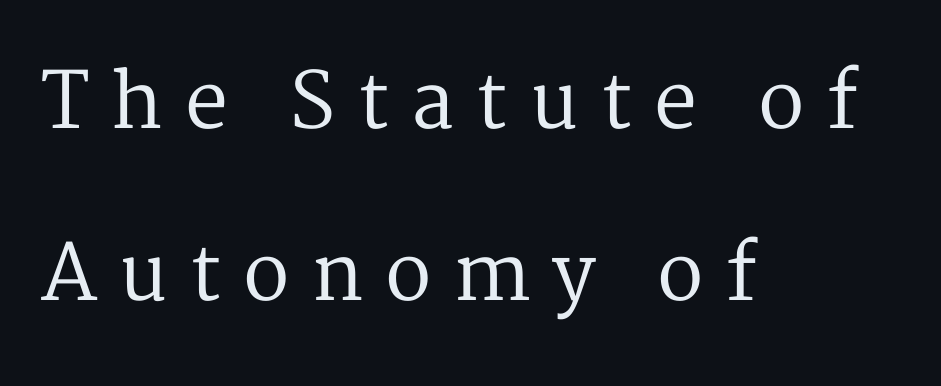
Q: Is the text bold? A: No.
Q: Is the text italic (slanted)? A: No, it is upright.
Q: Is the typeface a serif or a sans-serif typeface? A: Serif.
Q: Is the text underlined? A: No.
Q: How is the paragraph aligned? A: Left-aligned.
Q: Is the spacing between letters normal or unusually wide? A: Unusually wide.
Q: Is the spacing between lines tight, normal or loose? A: Loose.
Q: Width (condensed, normal, or wide)? A: Normal.
Q: Stroke contrast? A: Medium.
Q: x-height? A: Medium.
Q: Monospaced? A: No.
